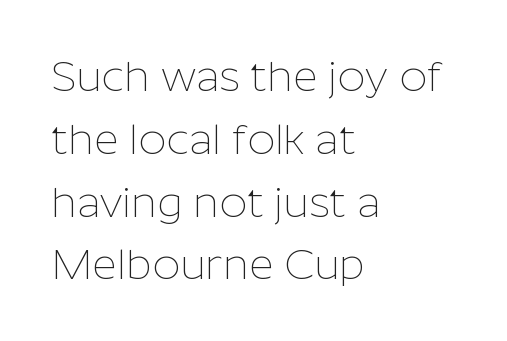
{"serif": "no", "italic": "no", "bold": "no", "weight": "thin", "width": "normal", "stroke_contrast": "low", "x_height": "medium", "monospaced": "no", "underline": "no", "align": "left", "line_spacing": "normal", "line_spacing_ratio": 1.46, "letter_spacing": "normal", "letter_spacing_em": 0.0, "glyph_px": 43}
